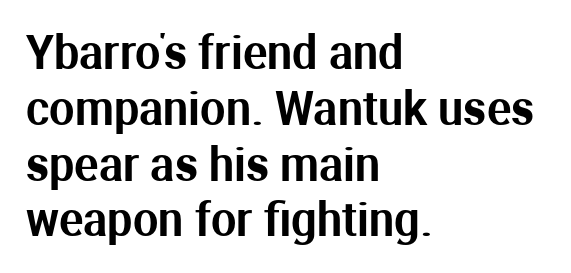
The image shows 45 px sans-serif type, upright; set left-aligned, line spacing 1.24x, normal letter spacing, not underlined; medium stroke contrast and a medium x-height.
